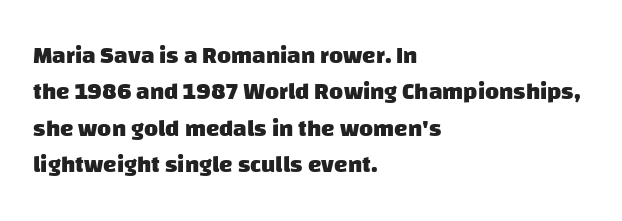
The image shows 24 px bold type; set left-aligned, normal line spacing (1.52x), normal letter spacing, not underlined.
